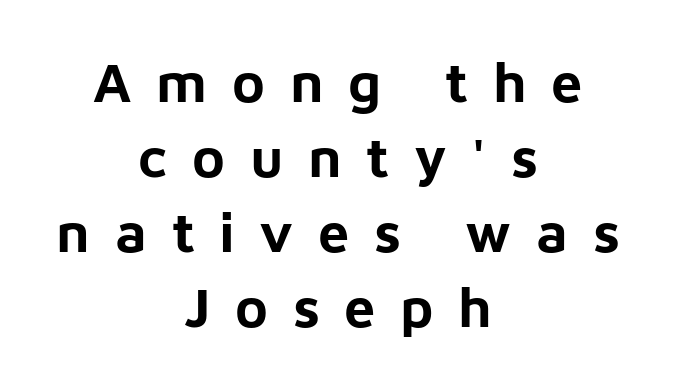
{"serif": "no", "italic": "no", "bold": "yes", "weight": "bold", "width": "normal", "stroke_contrast": "low", "x_height": "medium", "monospaced": "no", "underline": "no", "align": "center", "line_spacing": "normal", "line_spacing_ratio": 1.34, "letter_spacing": "wide", "letter_spacing_em": 0.44, "glyph_px": 56}
